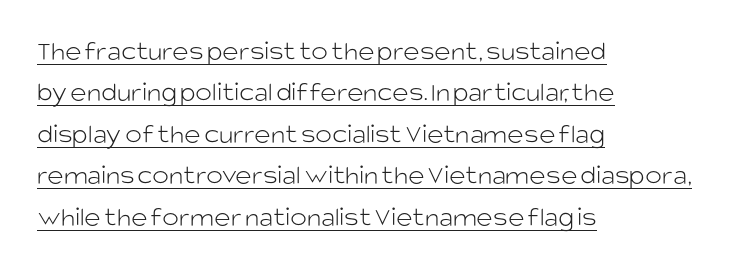
The image shows 28 px light sans-serif type, upright; set left-aligned, normal line spacing (1.48x), normal letter spacing, underlined; low stroke contrast and a large x-height.
